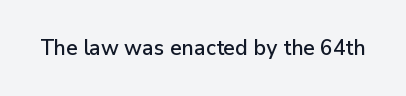
{"italic": "no", "underline": "no", "letter_spacing": "normal", "letter_spacing_em": 0.0, "glyph_px": 21}
